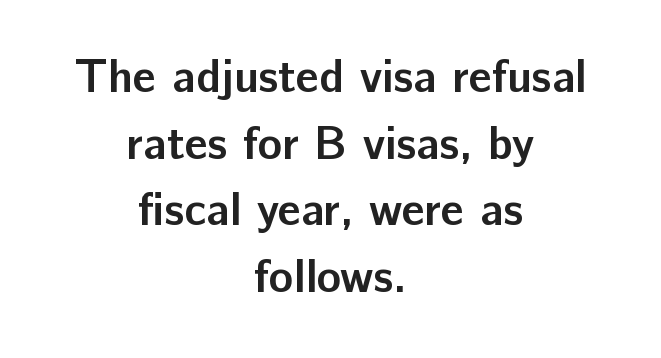
Q: Is the text bold? A: Yes.
Q: Is the text italic (slanted)? A: No, it is upright.
Q: Is the typeface a serif or a sans-serif typeface? A: Sans-serif.
Q: Is the text underlined? A: No.
Q: How is the paragraph aligned? A: Centered.
Q: Is the spacing between letters normal or unusually wide? A: Normal.
Q: Is the spacing between lines tight, normal or loose? A: Normal.
Q: Width (condensed, normal, or wide)? A: Normal.
Q: Stroke contrast? A: Low.
Q: x-height? A: Medium.
Q: Monospaced? A: No.
